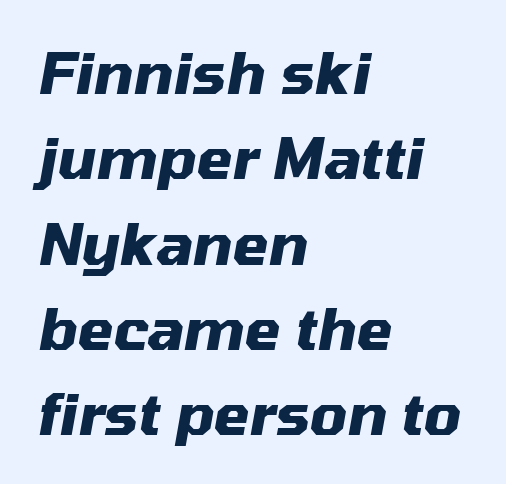
Q: Is the text bold? A: Yes.
Q: Is the text italic (slanted)? A: Yes, it leans right by about 10 degrees.
Q: Is the text underlined? A: No.
Q: How is the paragraph aligned? A: Left-aligned.
Q: Is the spacing between letters normal or unusually wide? A: Normal.
Q: Is the spacing between lines tight, normal or loose? A: Normal.
Q: Width (condensed, normal, or wide)? A: Normal.
Q: Stroke contrast? A: Medium.
Q: x-height? A: Medium.
Q: Monospaced? A: No.
